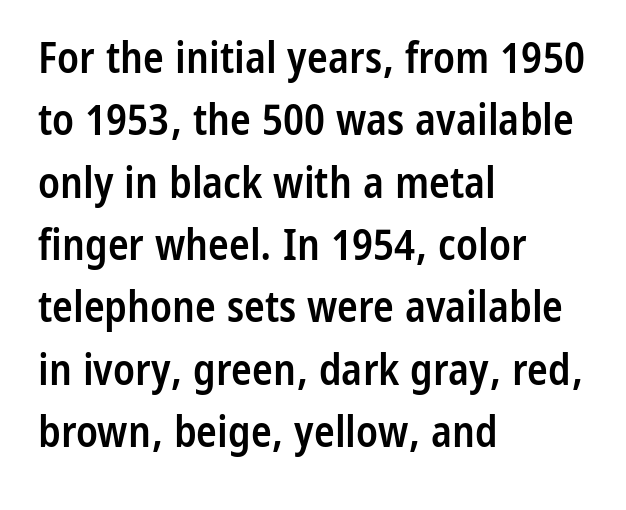
Q: Is the text bold? A: Semi-bold.
Q: Is the text italic (slanted)? A: No, it is upright.
Q: Is the typeface a serif or a sans-serif typeface? A: Sans-serif.
Q: Is the text underlined? A: No.
Q: How is the paragraph aligned? A: Left-aligned.
Q: Is the spacing between letters normal or unusually wide? A: Normal.
Q: Is the spacing between lines tight, normal or loose? A: Normal.
Q: Width (condensed, normal, or wide)? A: Condensed.
Q: Stroke contrast? A: Low.
Q: x-height? A: Medium.
Q: Monospaced? A: No.
